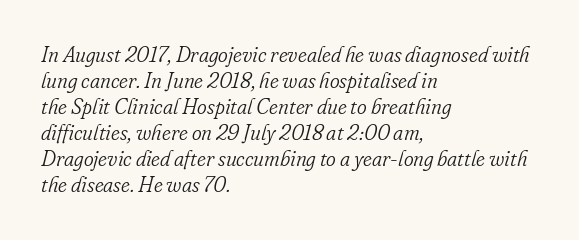
Compared with typical body copy, the letter spacing here is the same. Short and long lines alike share a common starting point at left. A light-to-regular cut is what we see here. Italic: yes, the glyphs are oblique. Underline: absent.
